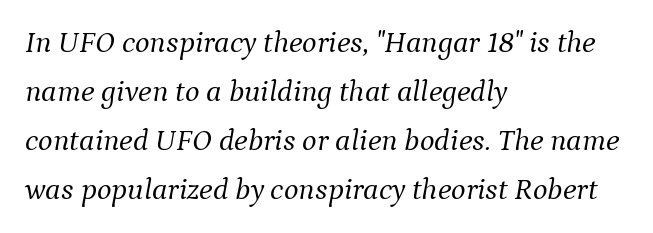
Q: Is the text bold? A: No.
Q: Is the text italic (slanted)? A: Yes, it leans right by about 9 degrees.
Q: Is the typeface a serif or a sans-serif typeface? A: Serif.
Q: Is the text underlined? A: No.
Q: How is the paragraph aligned? A: Left-aligned.
Q: Is the spacing between letters normal or unusually wide? A: Normal.
Q: Is the spacing between lines tight, normal or loose? A: Normal.
Q: Width (condensed, normal, or wide)? A: Normal.
Q: Stroke contrast? A: Medium.
Q: x-height? A: Medium.
Q: Monospaced? A: No.
